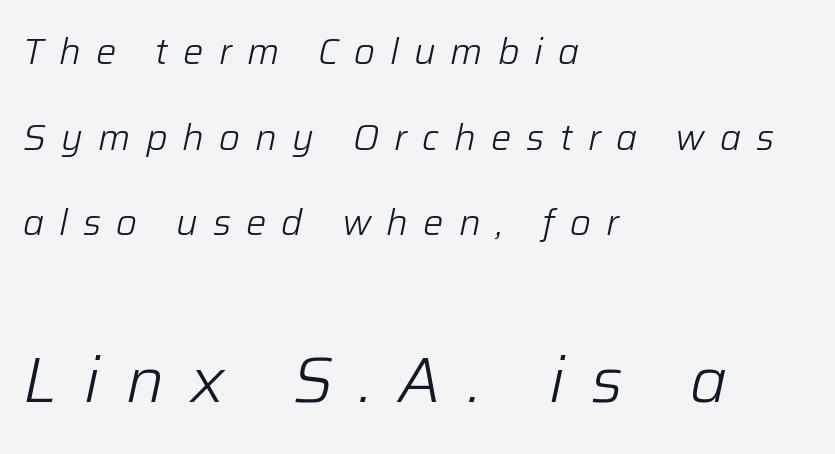
{"italic": "yes", "lean": "right", "slant_degrees": 12, "bold": "no", "weight": "light", "width": "normal", "stroke_contrast": "low", "x_height": "medium", "monospaced": "no", "underline": "no", "align": "left", "line_spacing": "loose", "line_spacing_ratio": 2.38, "letter_spacing": "wide", "letter_spacing_em": 0.42, "larger_block": "second", "size_ratio": 1.75, "glyph_px": 63}
